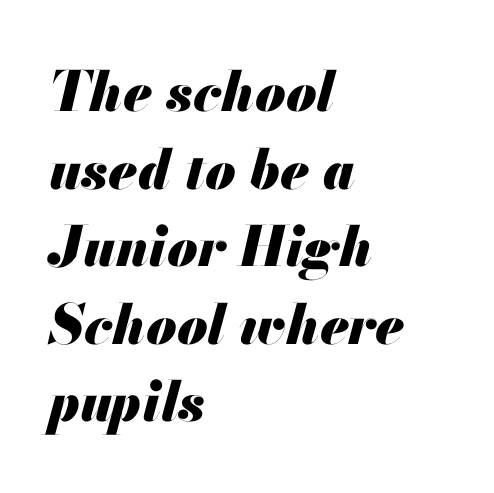
{"italic": "yes", "lean": "right", "slant_degrees": 13, "bold": "yes", "weight": "heavy", "width": "normal", "stroke_contrast": "medium", "x_height": "small", "monospaced": "no", "underline": "no", "align": "left", "line_spacing": "normal", "line_spacing_ratio": 1.41, "letter_spacing": "normal", "letter_spacing_em": 0.0, "glyph_px": 55}
